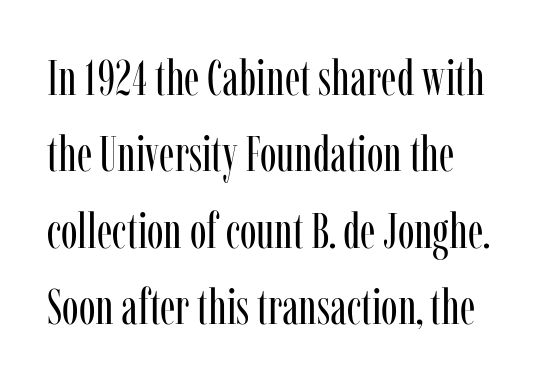
The image shows 50 px regular-weight, condensed serif type, upright; set normal line spacing (1.53x), normal letter spacing, not underlined; low stroke contrast and a medium x-height.
